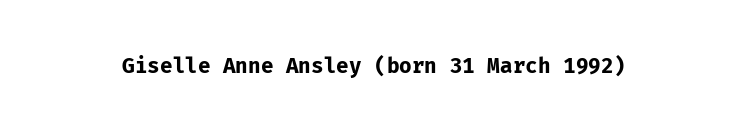
{"italic": "no", "bold": "yes", "underline": "no", "letter_spacing": "normal", "letter_spacing_em": 0.0, "glyph_px": 21}
